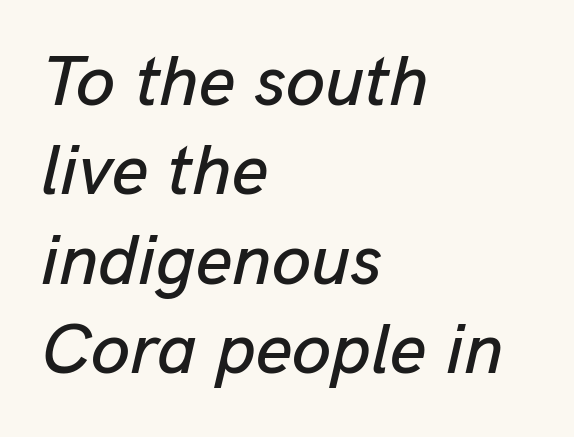
Check the space under the baseline: it is left empty. Horizontal alignment here is leftward, the default for most running prose. Does extra space separate the letters? No, they use regular spacing. It's the slanting kind of type.
